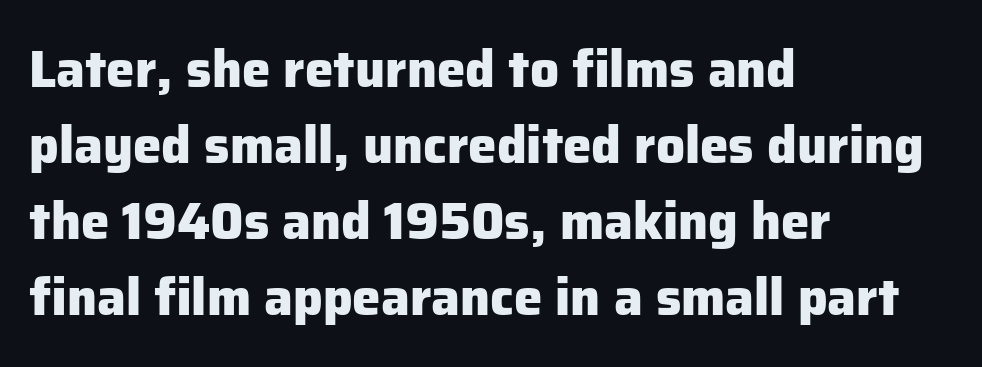
Q: Is the text bold? A: Yes.
Q: Is the text italic (slanted)? A: No, it is upright.
Q: Is the typeface a serif or a sans-serif typeface? A: Sans-serif.
Q: Is the text underlined? A: No.
Q: How is the paragraph aligned? A: Left-aligned.
Q: Is the spacing between letters normal or unusually wide? A: Normal.
Q: Is the spacing between lines tight, normal or loose? A: Normal.
Q: Width (condensed, normal, or wide)? A: Normal.
Q: Stroke contrast? A: Low.
Q: x-height? A: Medium.
Q: Monospaced? A: No.
